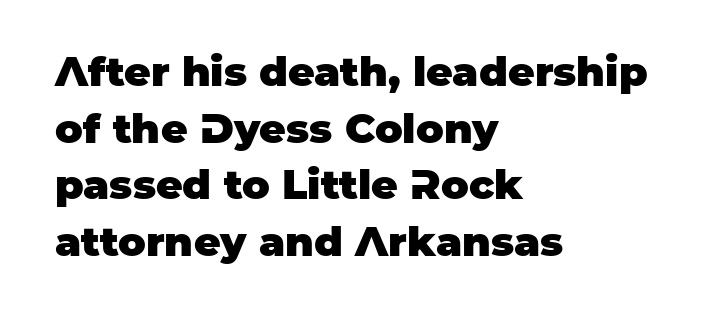
The image shows 41 px heavy sans-serif type, upright; set left-aligned, normal line spacing (1.38x), normal letter spacing, not underlined; low stroke contrast and a large x-height.
